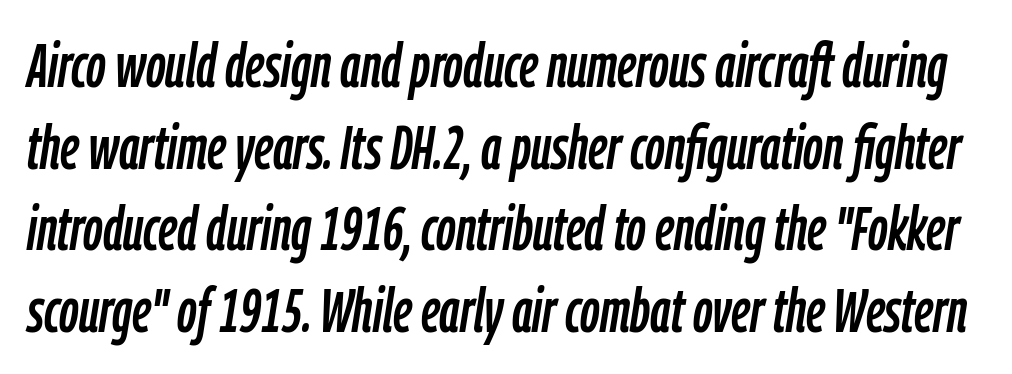
Check under the words: just untouched page. Is there much room between lines? A standard amount, neither cramped nor airy. Each letter keeps its own natural width here, so spacing adapts to shape. Is the letter spacing exaggerated? No — it looks like the ordinary default.
